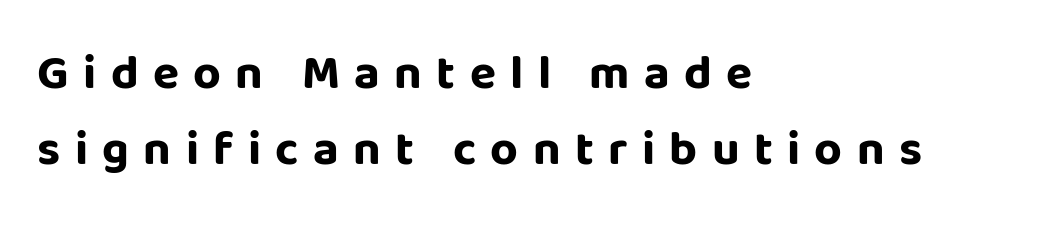
The image shows 48 px bold sans-serif type, upright; set left-aligned, normal line spacing (1.58x), unusually wide letter spacing (+0.3 em), not underlined; low stroke contrast and a large x-height.
